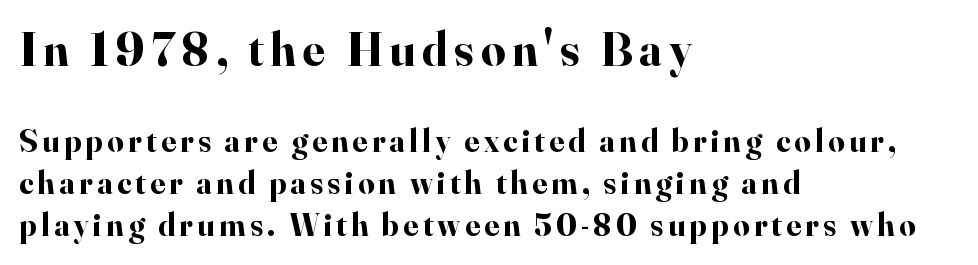
Q: Is the text bold? A: Yes.
Q: Is the text italic (slanted)? A: No, it is upright.
Q: Is the typeface a serif or a sans-serif typeface? A: Serif.
Q: Is the text underlined? A: No.
Q: How is the paragraph aligned? A: Left-aligned.
Q: Is the spacing between lines tight, normal or loose? A: Normal.
Q: Which block of text is set in a larger size, the first (top) or the second (bottom)? A: The first (top) one.
Q: Width (condensed, normal, or wide)? A: Normal.
Q: Stroke contrast? A: High.
Q: x-height? A: Small.
Q: Monospaced? A: No.
